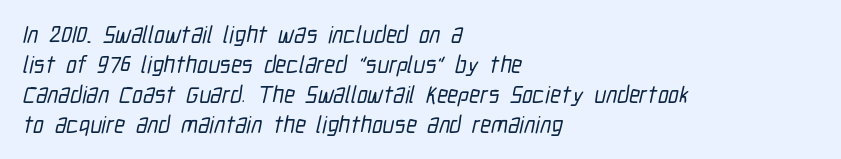
Regular leading. Leftover space on each line is placed entirely after the last word. The strip under each line holds only bare page. How are the letters spaced? Ordinarily, with no added tracking.
